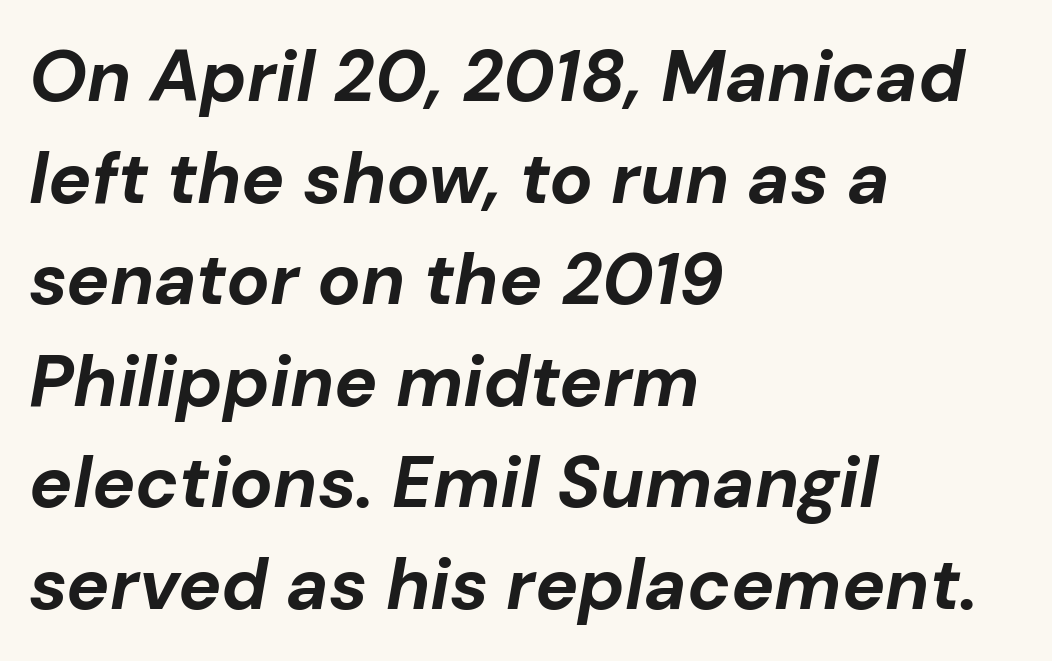
{"italic": "yes", "lean": "right", "slant_degrees": 10, "bold": "yes", "weight": "bold", "width": "normal", "stroke_contrast": "low", "x_height": "medium", "monospaced": "no", "underline": "no", "align": "left", "line_spacing": "normal", "line_spacing_ratio": 1.41, "letter_spacing": "normal", "letter_spacing_em": 0.0, "glyph_px": 72}
